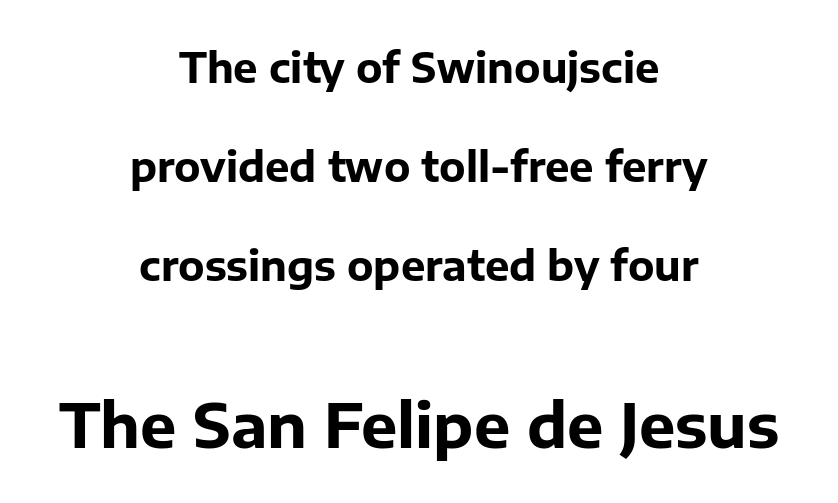
Q: Is the text bold? A: Yes.
Q: Is the text italic (slanted)? A: No, it is upright.
Q: Is the typeface a serif or a sans-serif typeface? A: Sans-serif.
Q: Is the text underlined? A: No.
Q: How is the paragraph aligned? A: Centered.
Q: Is the spacing between letters normal or unusually wide? A: Normal.
Q: Is the spacing between lines tight, normal or loose? A: Loose.
Q: Which block of text is set in a larger size, the first (top) or the second (bottom)? A: The second (bottom) one.
Q: Width (condensed, normal, or wide)? A: Normal.
Q: Stroke contrast? A: Low.
Q: x-height? A: Medium.
Q: Monospaced? A: No.
